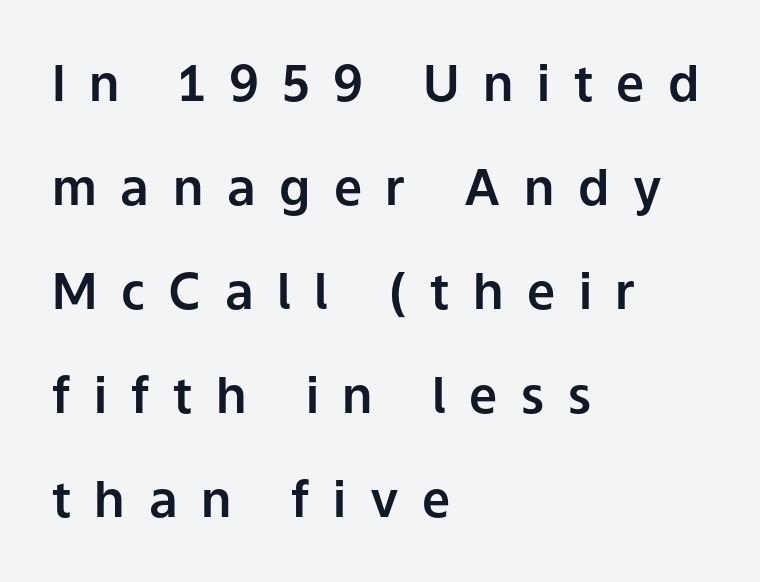
Typographically, this falls in the sans-serif category. The letters stand straight up with perfectly vertical stems. The string is rendered with underlining switched off. Every row of glyphs begins at an identical x-position on the left. One glance says open: line gaps are wider than usual. Caption: expanded tracking, letters set apart.
